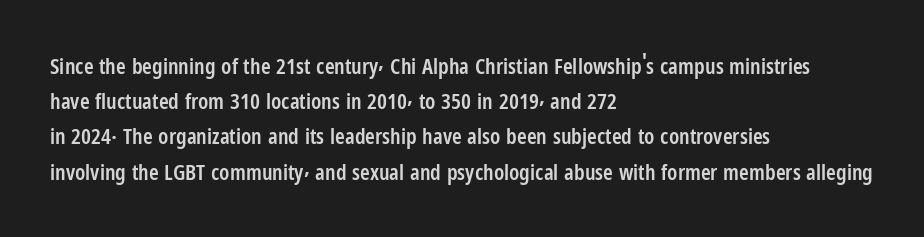
Q: Is the text bold? A: Semi-bold.
Q: Is the text italic (slanted)? A: No, it is upright.
Q: Is the text underlined? A: No.
Q: How is the paragraph aligned? A: Left-aligned.
Q: Is the spacing between letters normal or unusually wide? A: Normal.
Q: Is the spacing between lines tight, normal or loose? A: Normal.
